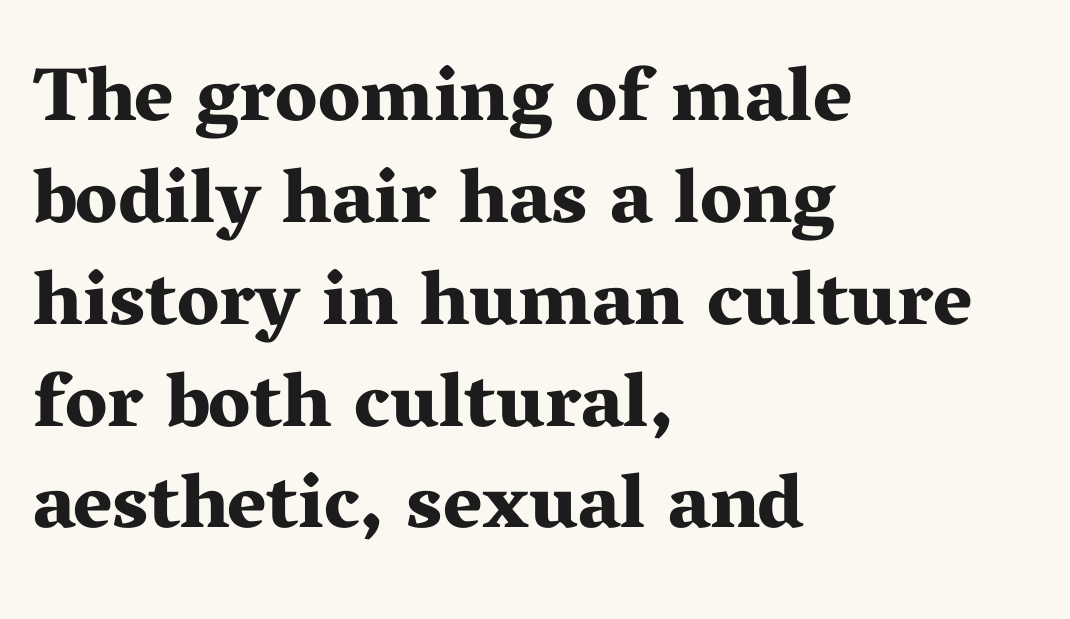
The designer went with a serif here, giving each stem small feet. Summary of vertical rhythm: regular, with standard interline spacing. Decoration check: the copy has no underline. The line texture is even and compact thanks to regular tracking. Short and long lines alike share a common starting point at left. Spacing verdict: proportional, widths tailored to each character.
